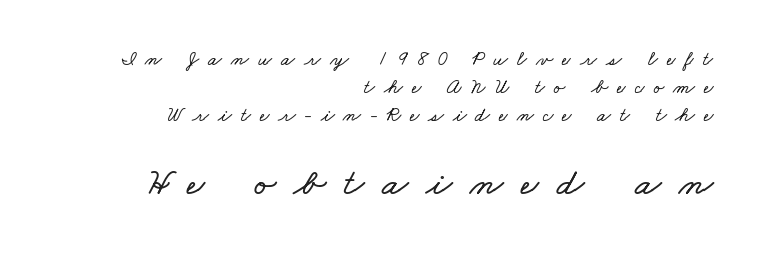
Q: Is the text underlined? A: No.
Q: How is the paragraph aligned? A: Right-aligned.
Q: Is the spacing between letters normal or unusually wide? A: Unusually wide.
Q: Is the spacing between lines tight, normal or loose? A: Normal.
Q: Which block of text is set in a larger size, the first (top) or the second (bottom)? A: The second (bottom) one.
Q: Width (condensed, normal, or wide)? A: Wide.
Q: Stroke contrast? A: Low.
Q: x-height? A: Small.
Q: Monospaced? A: No.
